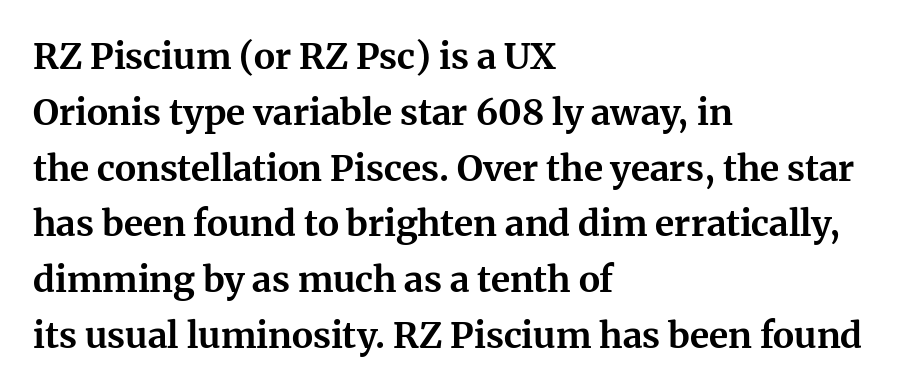
The image shows 36 px bold serif type, upright; set left-aligned, normal line spacing (1.55x), normal letter spacing, not underlined; medium stroke contrast and a medium x-height.
